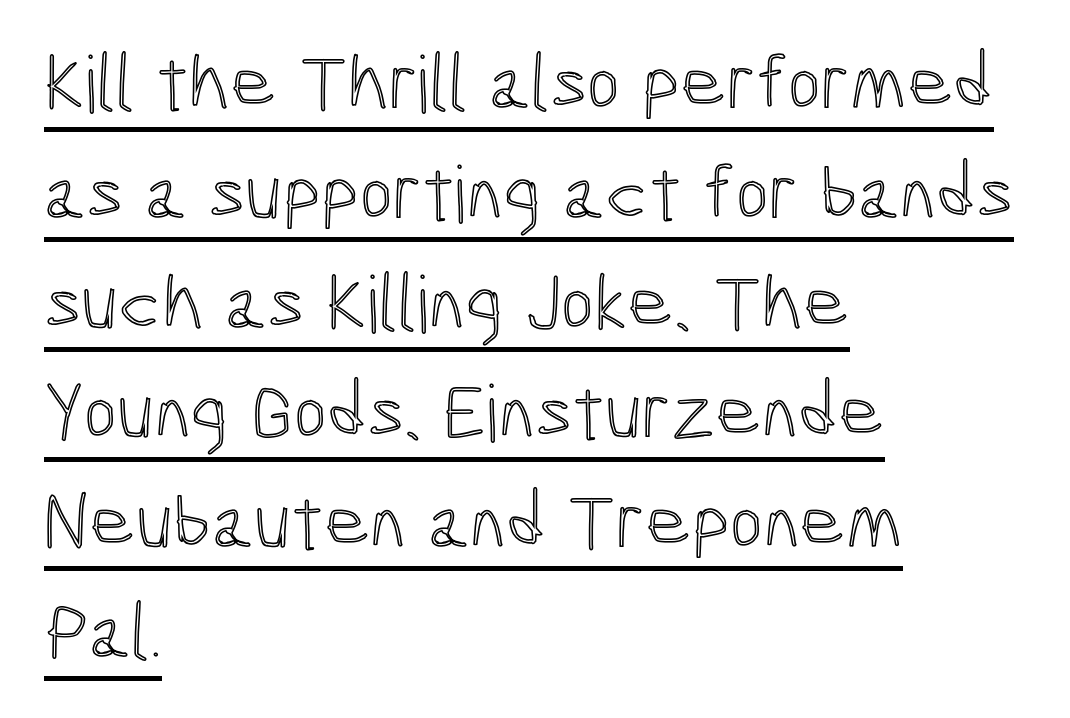
Q: Is the text italic (slanted)? A: No, it is upright.
Q: Is the text underlined? A: Yes.
Q: How is the paragraph aligned? A: Left-aligned.
Q: Is the spacing between letters normal or unusually wide? A: Normal.
Q: Is the spacing between lines tight, normal or loose? A: Normal.
Q: Width (condensed, normal, or wide)? A: Condensed.
Q: x-height? A: Medium.
Q: Monospaced? A: No.
